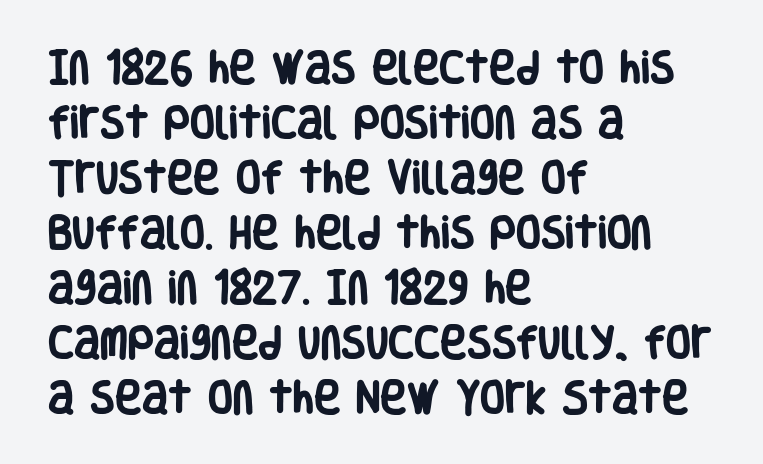
Look at the tracking — it's just the regular setting, nothing added. The face used here has the dense, thick strokes of a bold. Descenders are the only things crossing below the line. Leading matches the norm, producing a regular column. Note the varied advance widths — an 'i' is clearly narrower than an 'm'.
